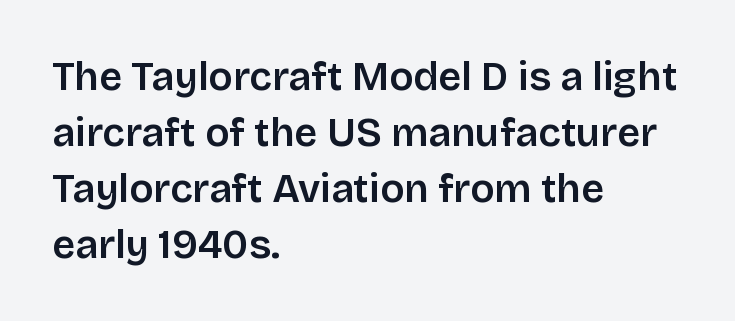
The image shows 40 px semibold sans-serif type, upright; set left-aligned, normal line spacing (1.4x), normal letter spacing, not underlined; low stroke contrast and a large x-height.
